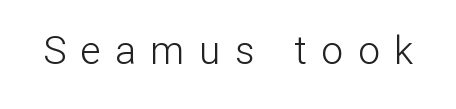
Q: Is the text bold? A: No.
Q: Is the text italic (slanted)? A: No, it is upright.
Q: Is the typeface a serif or a sans-serif typeface? A: Sans-serif.
Q: Is the text underlined? A: No.
Q: Is the spacing between letters normal or unusually wide? A: Unusually wide.
Q: Width (condensed, normal, or wide)? A: Normal.
Q: Stroke contrast? A: Low.
Q: x-height? A: Medium.
Q: Monospaced? A: No.
